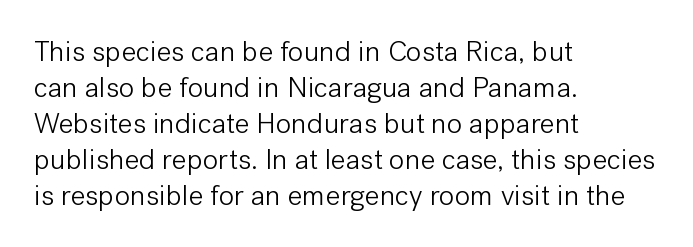
{"serif": "no", "italic": "no", "bold": "no", "weight": "light", "width": "normal", "stroke_contrast": "low", "x_height": "medium", "monospaced": "no", "underline": "no", "align": "left", "line_spacing_ratio": 1.24, "letter_spacing": "normal", "letter_spacing_em": 0.0, "glyph_px": 29}
